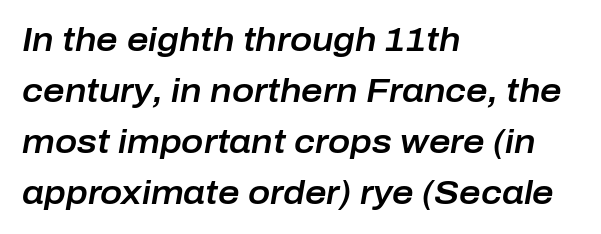
Q: Is the text italic (slanted)? A: Yes, it leans right by about 10 degrees.
Q: Is the text underlined? A: No.
Q: How is the paragraph aligned? A: Left-aligned.
Q: Is the spacing between letters normal or unusually wide? A: Normal.
Q: Is the spacing between lines tight, normal or loose? A: Normal.
Q: Width (condensed, normal, or wide)? A: Normal.
Q: Stroke contrast? A: Low.
Q: x-height? A: Medium.
Q: Monospaced? A: No.
